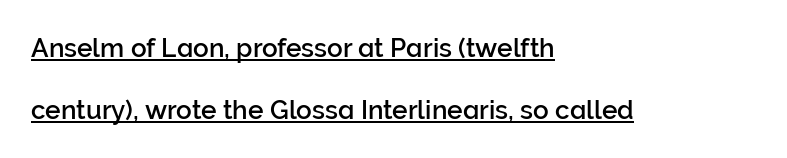
Short and long lines alike share a common starting point at left. Students, observe: this is what heavily led, spacious text looks like. Every word sits above its own underline. Each word holds together tightly as a unit, with standard inter-letter gaps. The letters stand straight up with perfectly vertical stems.
